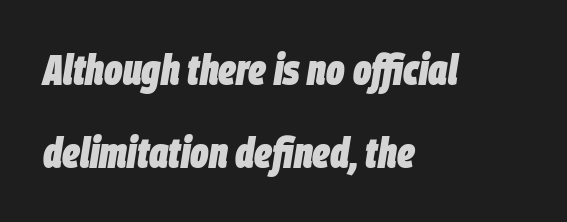
Does the leading feel generous? Absolutely, it's lavish. Descenders hang freely into open space. This sample uses an oblique cut, with every glyph tilted off the vertical. Proportional: the letters do not fall into vertical columns.
